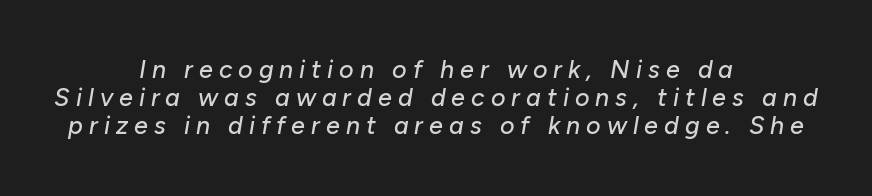
Q: Is the text italic (slanted)? A: Yes, it leans right by about 10 degrees.
Q: Is the text underlined? A: No.
Q: How is the paragraph aligned? A: Centered.
Q: Is the spacing between letters normal or unusually wide? A: Unusually wide.
Q: Is the spacing between lines tight, normal or loose? A: Tight.
